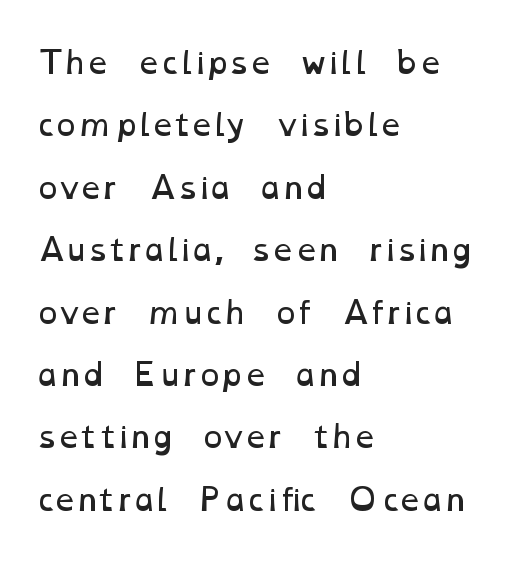
Heaviness? Minimal to ordinary, like unemphasized prose. The vertical gap from one line to the next is large. The letters advance in unequal steps, a hallmark of proportional type. Visually the block forms a straight wall on the left and a jagged coastline on the right. Does extra space separate the letters? No, they use regular spacing.
